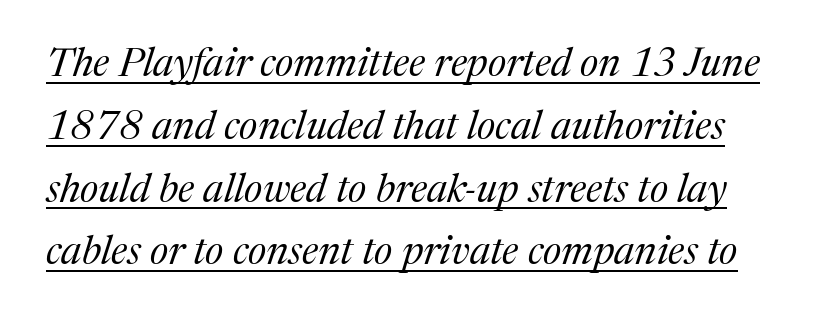
The rendering applies a slant to the glyphs. The strokes are not fattened; the text isn't bold. The rendering uses natural spacing where letterforms have individual widths. A normal amount of white space separates one row of letters from the next. In terms of letterform style, serifs are clearly present.
